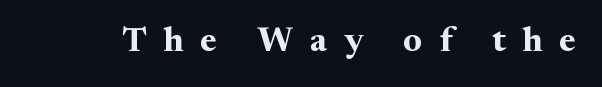
Q: Is the text bold? A: Yes.
Q: Is the text italic (slanted)? A: No, it is upright.
Q: Is the typeface a serif or a sans-serif typeface? A: Serif.
Q: Is the text underlined? A: No.
Q: Is the spacing between letters normal or unusually wide? A: Unusually wide.
Q: Width (condensed, normal, or wide)? A: Normal.
Q: Stroke contrast? A: Medium.
Q: x-height? A: Medium.
Q: Monospaced? A: No.
